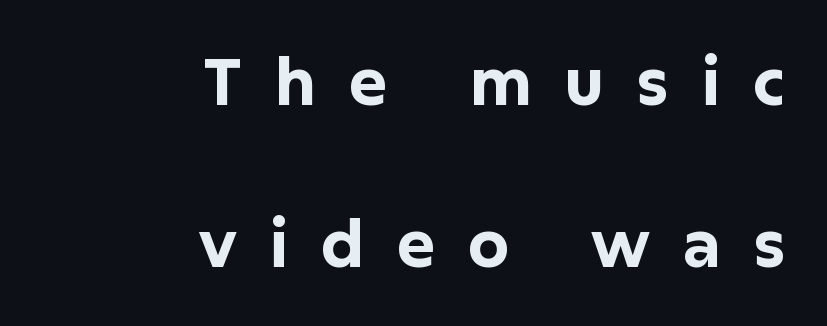
{"serif": "no", "italic": "no", "bold": "yes", "weight": "bold", "width": "normal", "stroke_contrast": "low", "x_height": "medium", "monospaced": "no", "underline": "no", "align": "right", "line_spacing": "loose", "line_spacing_ratio": 2.49, "letter_spacing": "wide", "letter_spacing_em": 0.49, "glyph_px": 65}
